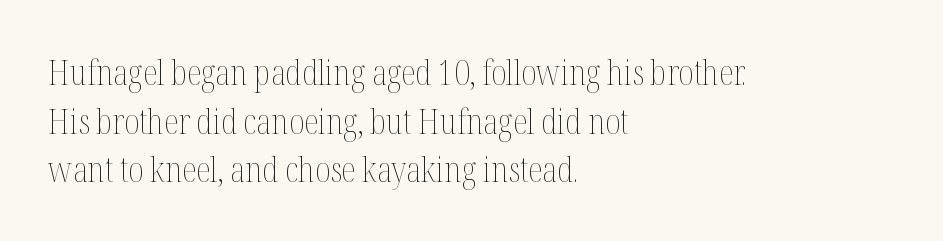
Q: Is the text bold? A: No.
Q: Is the text italic (slanted)? A: No, it is upright.
Q: Is the text underlined? A: No.
Q: How is the paragraph aligned? A: Left-aligned.
Q: Is the spacing between letters normal or unusually wide? A: Normal.
Q: Is the spacing between lines tight, normal or loose? A: Normal.
Q: Width (condensed, normal, or wide)? A: Condensed.
Q: Stroke contrast? A: Medium.
Q: x-height? A: Medium.
Q: Monospaced? A: No.
